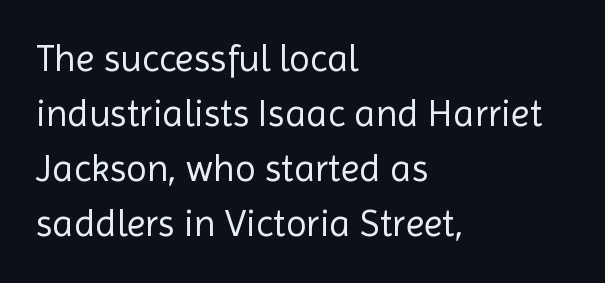
No italicization has been applied; the sample stays upright. Plain, unruled lines of type. In terms of leading, this rendering sits right in the middle. The paragraph shown leans on its left margin. Spacing verdict: proportional, widths tailored to each character. The characters are drawn with everyday or finer stroke widths.
